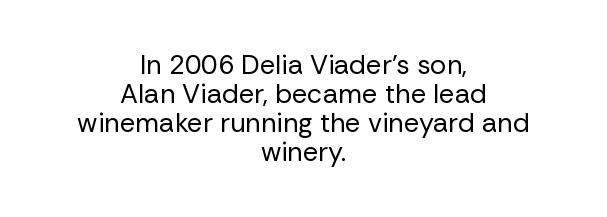
The image shows 27 px text type, upright; set centered, tight line spacing (1.07x), normal letter spacing, not underlined.
